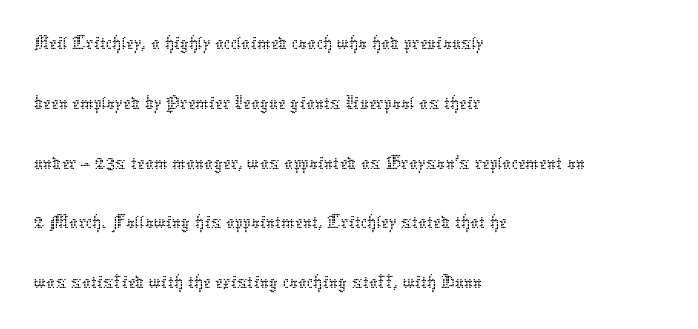
Q: Is the text bold? A: No.
Q: Is the text italic (slanted)? A: No, it is upright.
Q: Is the text underlined? A: No.
Q: How is the paragraph aligned? A: Left-aligned.
Q: Is the spacing between letters normal or unusually wide? A: Normal.
Q: Is the spacing between lines tight, normal or loose? A: Normal.
Q: Width (condensed, normal, or wide)? A: Normal.
Q: Stroke contrast? A: Low.
Q: x-height? A: Medium.
Q: Monospaced? A: No.
